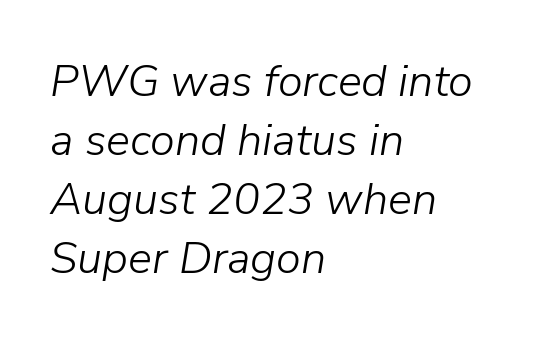
Glance below the letters and you will spot only blank space. The strokes are not fattened; the text isn't bold. Reading down the column, the eye jumps a familiar distance to each next line. Is this a fixed-width face? No — the glyphs have proportional, varying widths. The text block is weighted toward the left margin, trailing off unevenly rightward. Observe the lean: these are italic letterforms.
